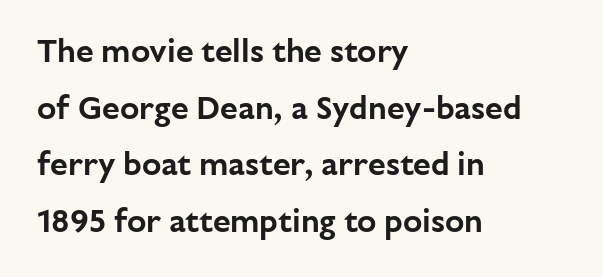
{"serif": "no", "italic": "no", "width": "normal", "stroke_contrast": "low", "x_height": "medium", "monospaced": "no", "underline": "no", "align": "left", "line_spacing_ratio": 1.77, "letter_spacing": "normal", "letter_spacing_em": 0.0, "glyph_px": 32}
